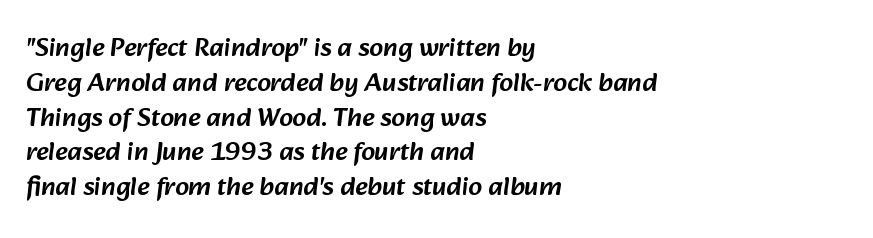
Q: Is the text underlined? A: No.
Q: How is the paragraph aligned? A: Left-aligned.
Q: Is the spacing between letters normal or unusually wide? A: Normal.
Q: Is the spacing between lines tight, normal or loose? A: Normal.
